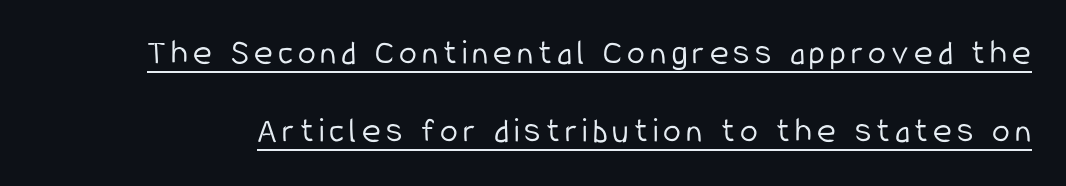
The font sits on the lighter half of the weight spectrum, regular included. The glyphs in this specimen are sans serif. These lines are rendered in a variable-pitch font. Compared with undecorated copy, this sample adds a rule below the words. If you measured baseline to baseline, you'd find a long distance. Unlike italic type, these characters show no tilt at all.
